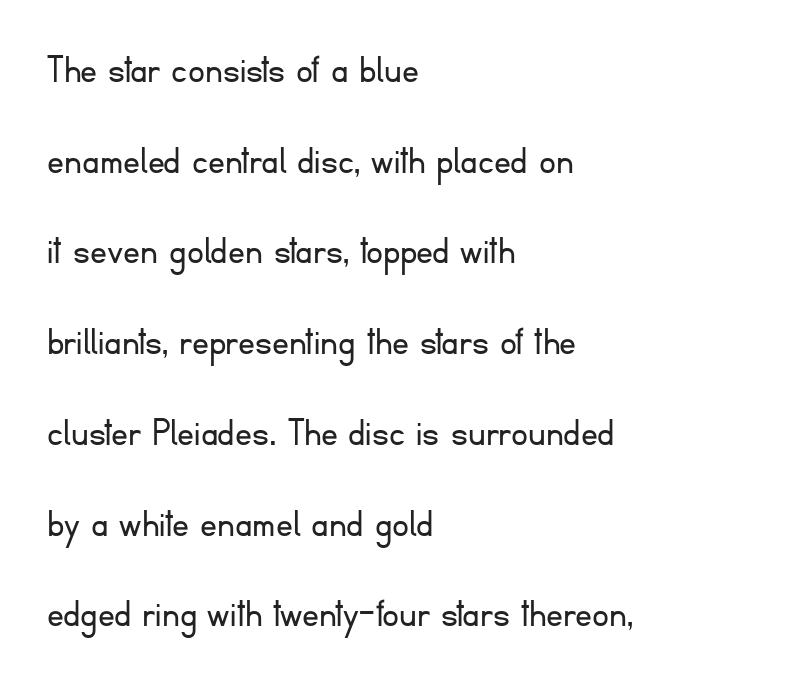
{"serif": "no", "italic": "no", "bold": "no", "weight": "light", "width": "normal", "stroke_contrast": "low", "x_height": "small", "monospaced": "no", "underline": "no", "align": "left", "line_spacing": "loose", "line_spacing_ratio": 2.16, "letter_spacing": "normal", "letter_spacing_em": 0.0, "glyph_px": 42}
